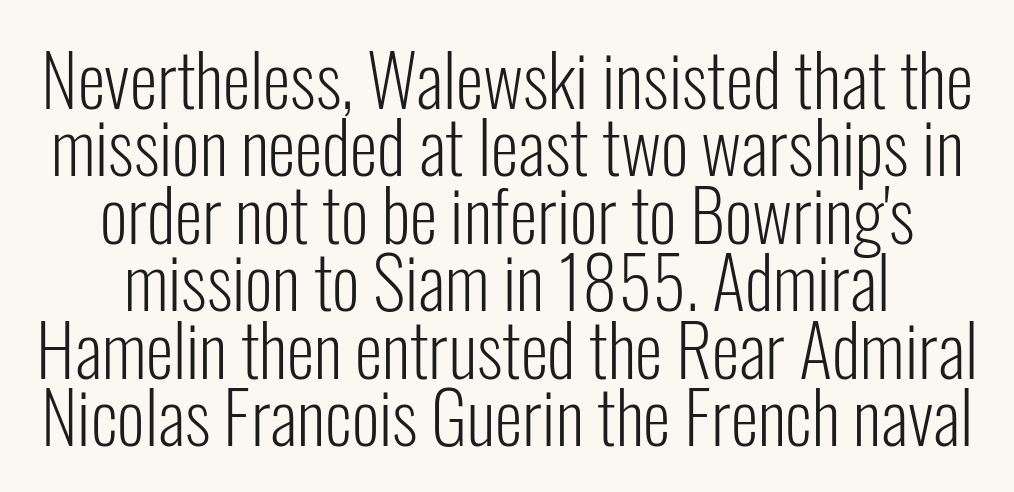
This is the regular roman posture of the typeface. Compared with typical paragraphs, the rows here are closer together. Note the varied advance widths — an 'i' is clearly narrower than an 'm'. Nothing sits at the stroke ends, so this counts as sans-serif. Letters have the restrained weight of plain body copy at most.
